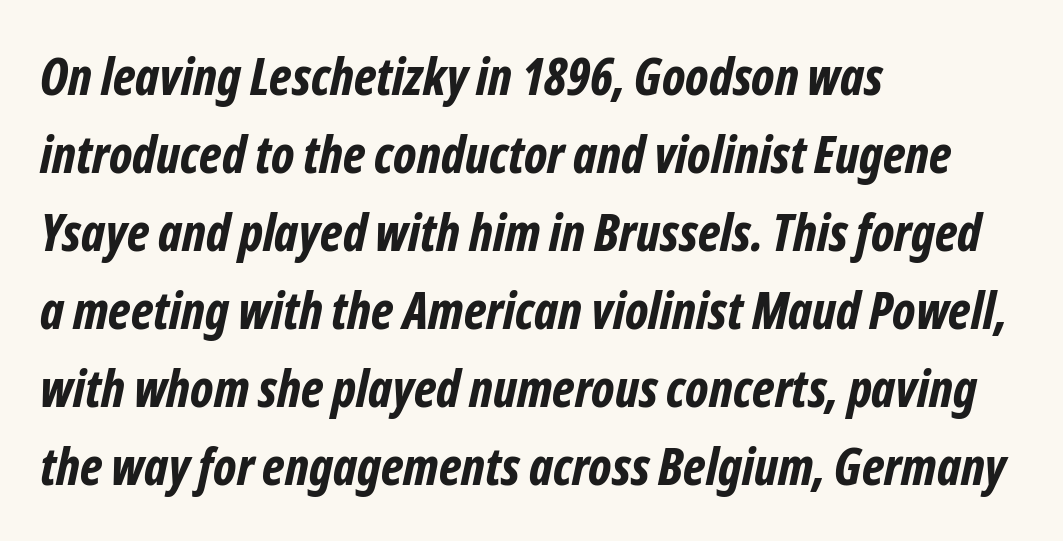
Q: Is the text bold? A: Yes.
Q: Is the text italic (slanted)? A: Yes, it leans right by about 12 degrees.
Q: Is the text underlined? A: No.
Q: How is the paragraph aligned? A: Left-aligned.
Q: Is the spacing between letters normal or unusually wide? A: Normal.
Q: Is the spacing between lines tight, normal or loose? A: Normal.
Q: Width (condensed, normal, or wide)? A: Condensed.
Q: Stroke contrast? A: Low.
Q: x-height? A: Medium.
Q: Monospaced? A: No.
